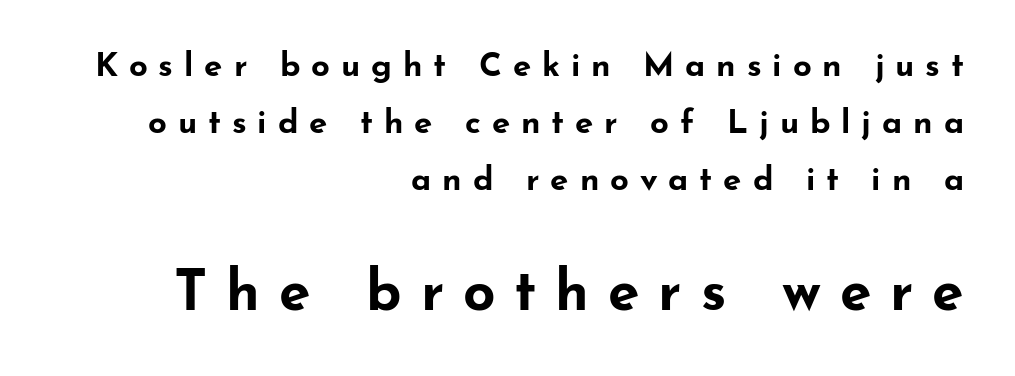
Q: Is the text bold? A: Yes.
Q: Is the text italic (slanted)? A: No, it is upright.
Q: Is the typeface a serif or a sans-serif typeface? A: Sans-serif.
Q: Is the text underlined? A: No.
Q: How is the paragraph aligned? A: Right-aligned.
Q: Is the spacing between letters normal or unusually wide? A: Unusually wide.
Q: Which block of text is set in a larger size, the first (top) or the second (bottom)? A: The second (bottom) one.
Q: Width (condensed, normal, or wide)? A: Wide.
Q: Stroke contrast? A: Low.
Q: x-height? A: Small.
Q: Monospaced? A: No.
